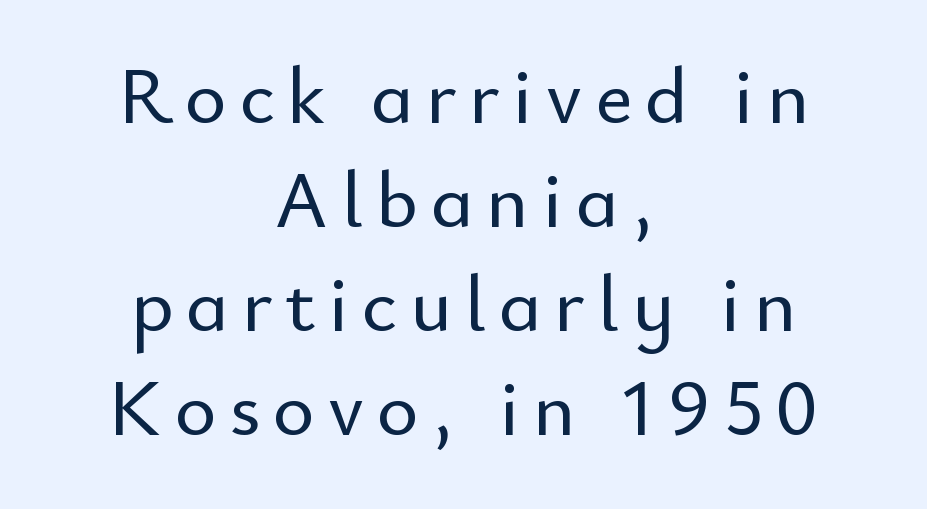
The image shows 80 px sans-serif type, upright; set centered, normal line spacing (1.3x), not underlined; low stroke contrast and a small x-height.
